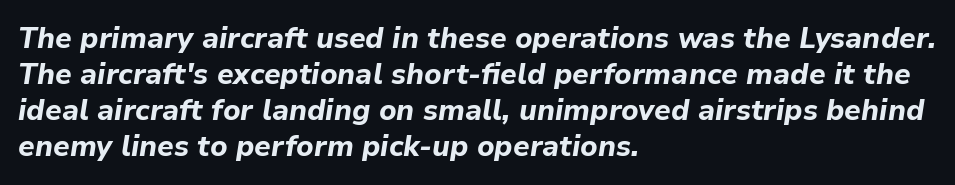
Is the letter spacing exaggerated? No — it looks like the ordinary default. Quick note: italic. Caption: bold face, heavy strokes. Every row of glyphs begins at an identical x-position on the left.
